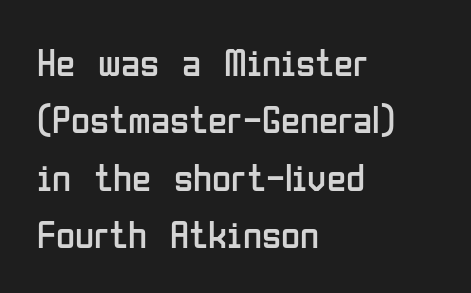
The image shows 39 px regular-weight, condensed sans-serif type, upright; set left-aligned, normal line spacing (1.47x), normal letter spacing, not underlined; low stroke contrast and a medium x-height.
